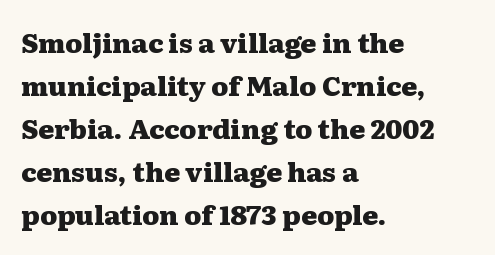
The image shows 27 px bold type, upright; set left-aligned, normal line spacing (1.59x), normal letter spacing, not underlined.
